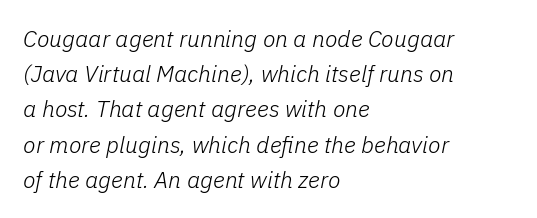
{"italic": "yes", "lean": "right", "slant_degrees": 11, "bold": "no", "underline": "no", "align": "left", "line_spacing": "normal", "line_spacing_ratio": 1.53, "letter_spacing": "normal", "letter_spacing_em": 0.0, "glyph_px": 23}
